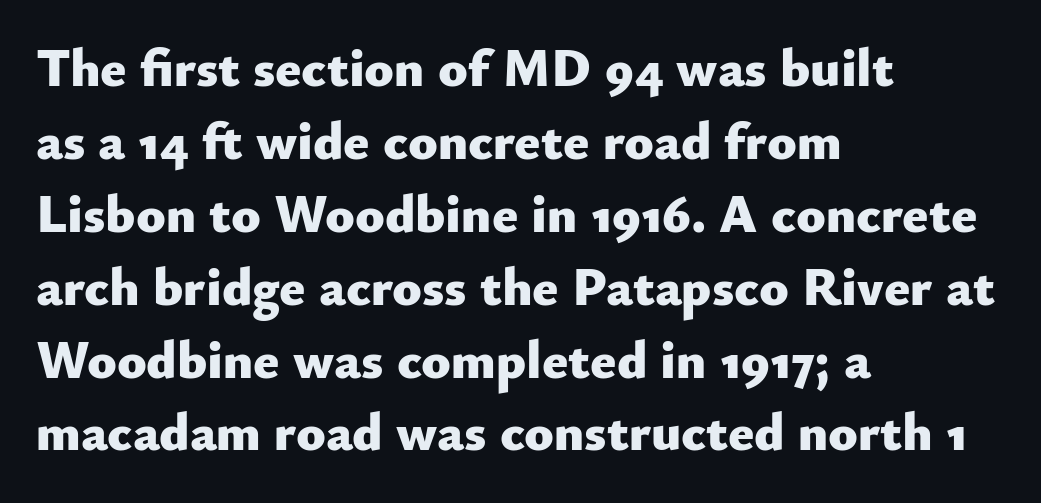
You could not count columns in this text — the font is proportionally spaced. This rendering leaves character spacing at its baseline value. Unlike italic type, these characters show no tilt at all. These lines sit exactly where default settings would place them.
